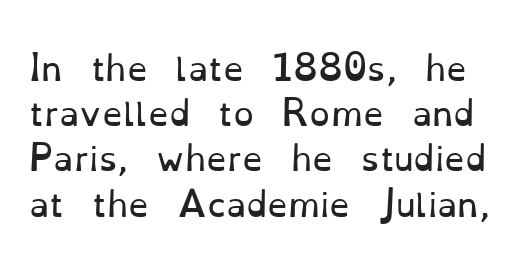
The image shows 33 px regular-weight serif type, upright; set normal line spacing (1.37x), normal letter spacing, not underlined; low stroke contrast and a small x-height.
